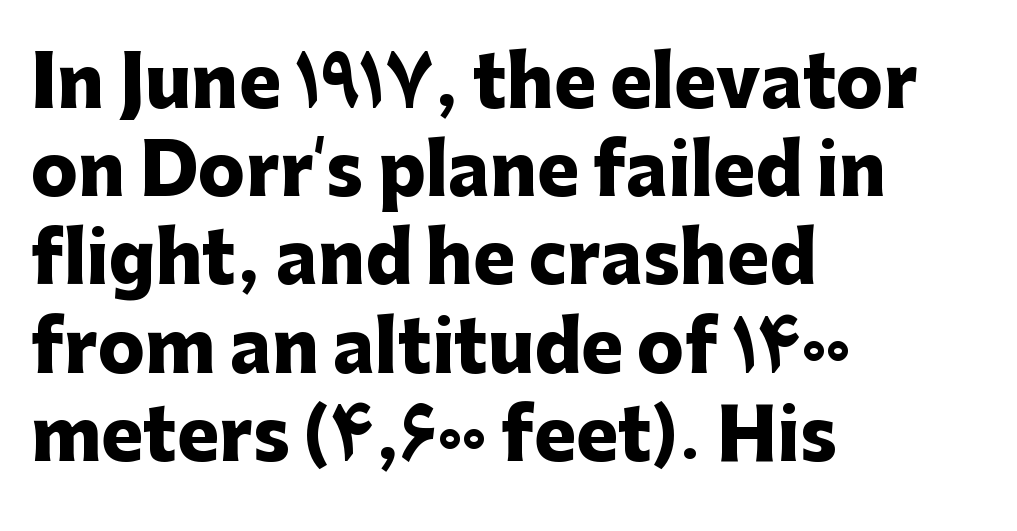
Q: Is the text bold? A: Yes.
Q: Is the text italic (slanted)? A: No, it is upright.
Q: Is the typeface a serif or a sans-serif typeface? A: Sans-serif.
Q: Is the text underlined? A: No.
Q: How is the paragraph aligned? A: Left-aligned.
Q: Is the spacing between letters normal or unusually wide? A: Normal.
Q: Is the spacing between lines tight, normal or loose? A: Normal.
Q: Width (condensed, normal, or wide)? A: Normal.
Q: Stroke contrast? A: Low.
Q: x-height? A: Medium.
Q: Monospaced? A: No.
